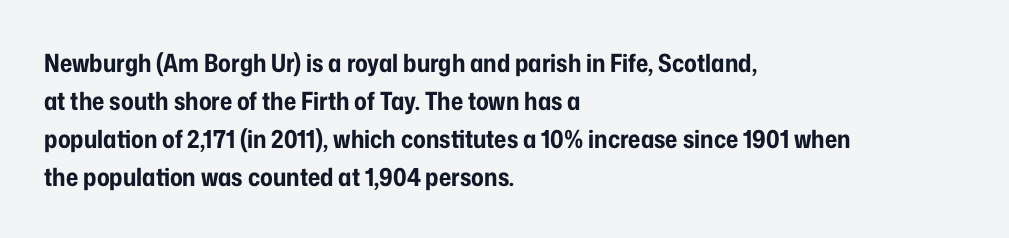
Leftover space on each line is placed entirely after the last word. Normally led — the rows are evenly, conventionally spaced. Type without underlining. Here the glyphs are tracked normally, forming tight word shapes.
